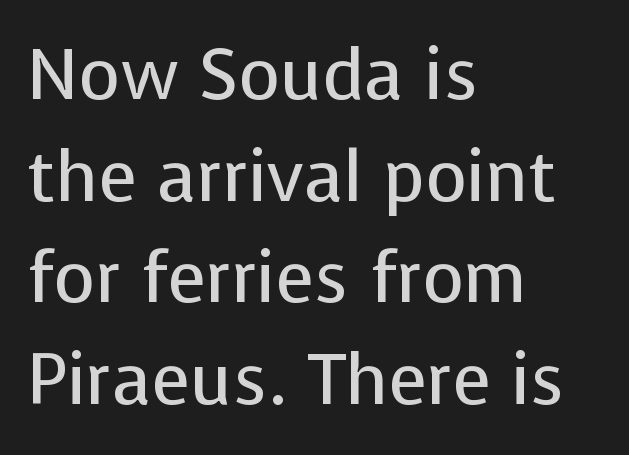
You could call the tracking neutral — neither tight nor loose. Classification — sans serif. Posture: straight, roman, zero tilt. All the whitespace from short lines collects on the right.
